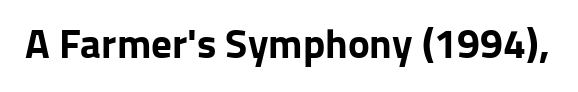
Q: Is the text bold? A: Yes.
Q: Is the text italic (slanted)? A: No, it is upright.
Q: Is the typeface a serif or a sans-serif typeface? A: Sans-serif.
Q: Is the text underlined? A: No.
Q: Is the spacing between letters normal or unusually wide? A: Normal.
Q: Width (condensed, normal, or wide)? A: Normal.
Q: Stroke contrast? A: Low.
Q: x-height? A: Medium.
Q: Monospaced? A: No.
